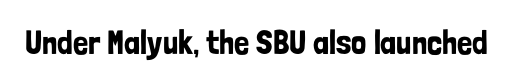
The image shows 34 px condensed sans-serif type, upright; set normal letter spacing, not underlined; low stroke contrast and a medium x-height.
